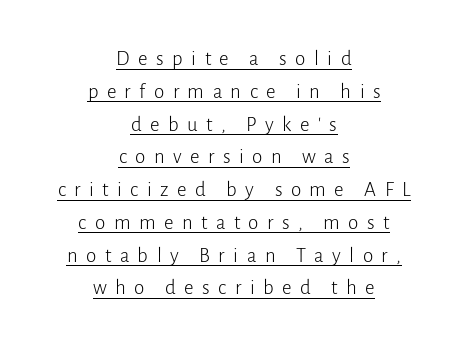
{"italic": "no", "bold": "no", "underline": "yes", "align": "center", "line_spacing": "normal", "line_spacing_ratio": 1.56, "letter_spacing": "wide", "letter_spacing_em": 0.4, "glyph_px": 21}
